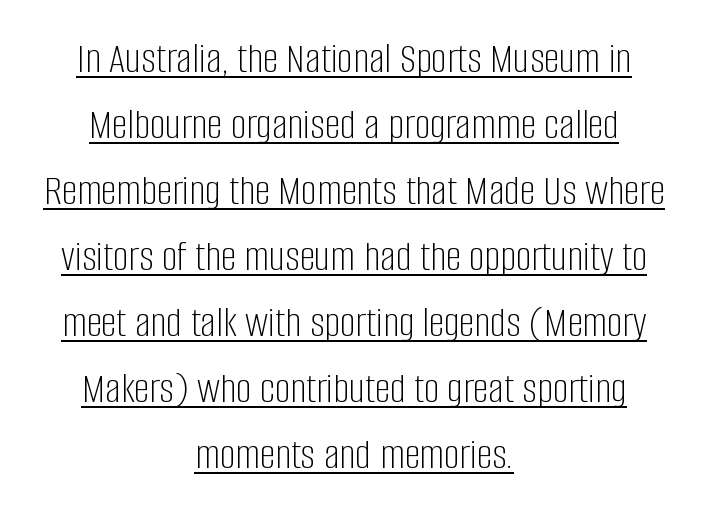
Q: Is the text bold? A: No.
Q: Is the text italic (slanted)? A: No, it is upright.
Q: Is the typeface a serif or a sans-serif typeface? A: Sans-serif.
Q: Is the text underlined? A: Yes.
Q: How is the paragraph aligned? A: Centered.
Q: Is the spacing between letters normal or unusually wide? A: Normal.
Q: Is the spacing between lines tight, normal or loose? A: Normal.
Q: Width (condensed, normal, or wide)? A: Condensed.
Q: Stroke contrast? A: Low.
Q: x-height? A: Large.
Q: Monospaced? A: No.
